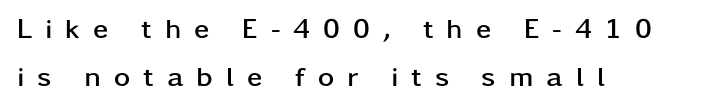
Grotesque or geometric, the face here clearly has no serifs. Only glyphs here, with clear space below each row. Horizontal alignment here is leftward, the default for most running prose. The letters advance in unequal steps, a hallmark of proportional type.
